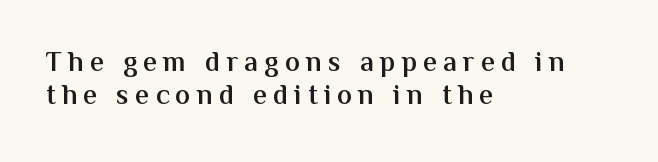
Students, this is semibold: more ink than regular, less than bold. The letters carry no serifs — their stems end cleanly without finishing strokes. The space directly below the letters is spotless. Is this a fixed-width face? No — the glyphs have proportional, varying widths.
